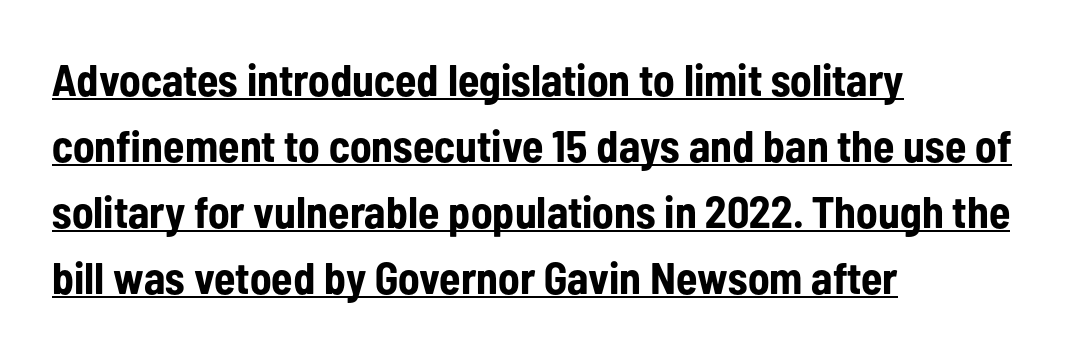
Q: Is the text bold? A: Yes.
Q: Is the text italic (slanted)? A: No, it is upright.
Q: Is the typeface a serif or a sans-serif typeface? A: Sans-serif.
Q: Is the text underlined? A: Yes.
Q: How is the paragraph aligned? A: Left-aligned.
Q: Is the spacing between letters normal or unusually wide? A: Normal.
Q: Is the spacing between lines tight, normal or loose? A: Normal.
Q: Width (condensed, normal, or wide)? A: Condensed.
Q: Stroke contrast? A: Low.
Q: x-height? A: Medium.
Q: Monospaced? A: No.
